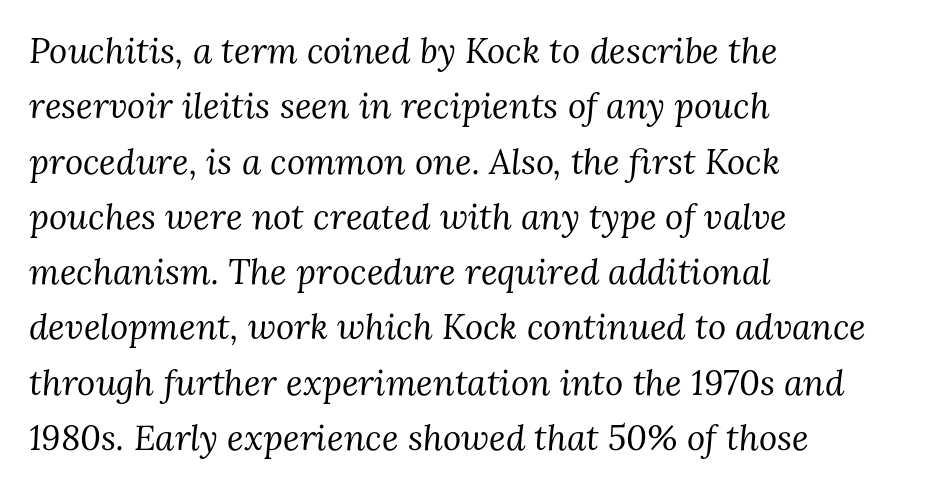
{"serif": "yes", "italic": "yes", "lean": "right", "slant_degrees": 3, "bold": "no", "weight": "regular", "width": "normal", "stroke_contrast": "medium", "x_height": "medium", "monospaced": "no", "underline": "no", "align": "left", "line_spacing": "normal", "line_spacing_ratio": 1.58, "letter_spacing": "normal", "letter_spacing_em": 0.0, "glyph_px": 35}
